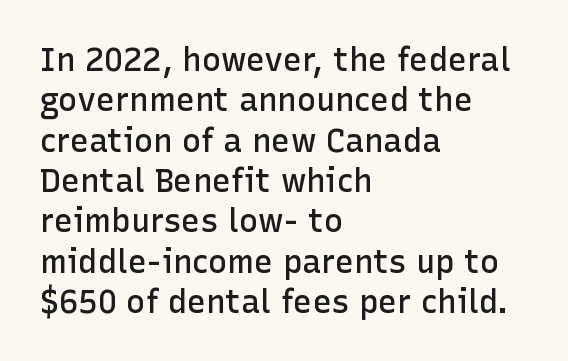
Summary of vertical rhythm: regular, with standard interline spacing. The letters sit at their default tracking, neither squeezed nor spread. You could not count columns in this text — the font is proportionally spaced. Leftover space on each line is placed entirely after the last word. The passage shown is semibold, sitting just below true bold.
